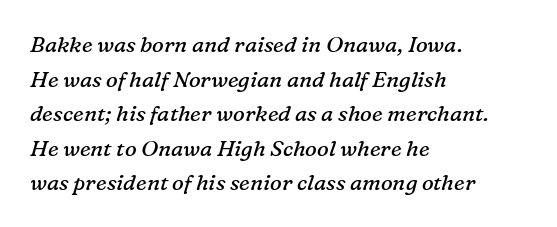
The image shows 22 px text type, italic (leaning right); set left-aligned, normal line spacing (1.57x), normal letter spacing, not underlined.
